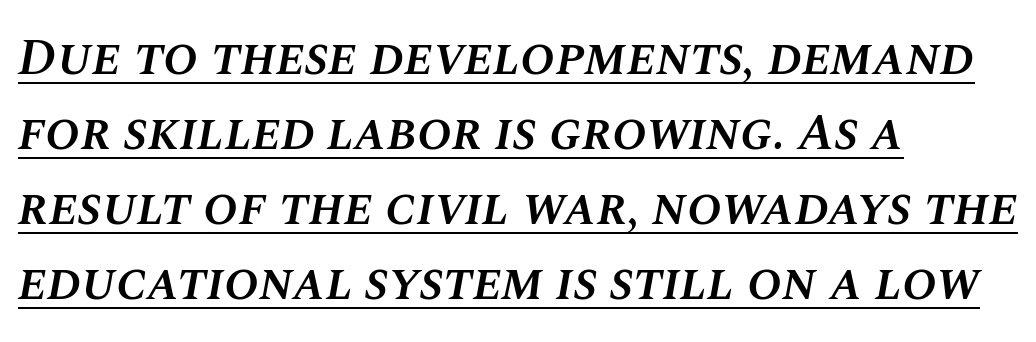
{"italic": "yes", "lean": "right", "slant_degrees": 10, "bold": "semi", "weight": "semibold", "width": "normal", "stroke_contrast": "medium", "x_height": "large", "monospaced": "no", "underline": "yes", "align": "left", "line_spacing": "normal", "line_spacing_ratio": 1.44, "letter_spacing": "normal", "letter_spacing_em": 0.0, "glyph_px": 52}
